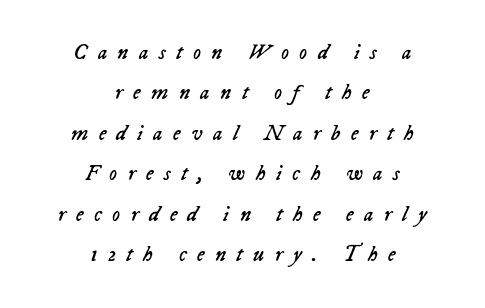
{"italic": "yes", "lean": "right", "slant_degrees": 23, "bold": "no", "underline": "no", "align": "center", "line_spacing_ratio": 1.84, "letter_spacing": "wide", "letter_spacing_em": 0.47, "glyph_px": 22}
